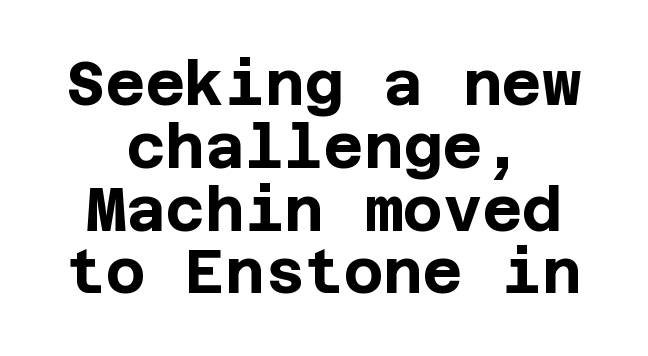
Q: Is the text bold? A: Yes.
Q: Is the text italic (slanted)? A: No, it is upright.
Q: Is the typeface a serif or a sans-serif typeface? A: Sans-serif.
Q: Is the text underlined? A: No.
Q: How is the paragraph aligned? A: Centered.
Q: Is the spacing between letters normal or unusually wide? A: Normal.
Q: Is the spacing between lines tight, normal or loose? A: Tight.
Q: Width (condensed, normal, or wide)? A: Normal.
Q: Stroke contrast? A: Low.
Q: x-height? A: Large.
